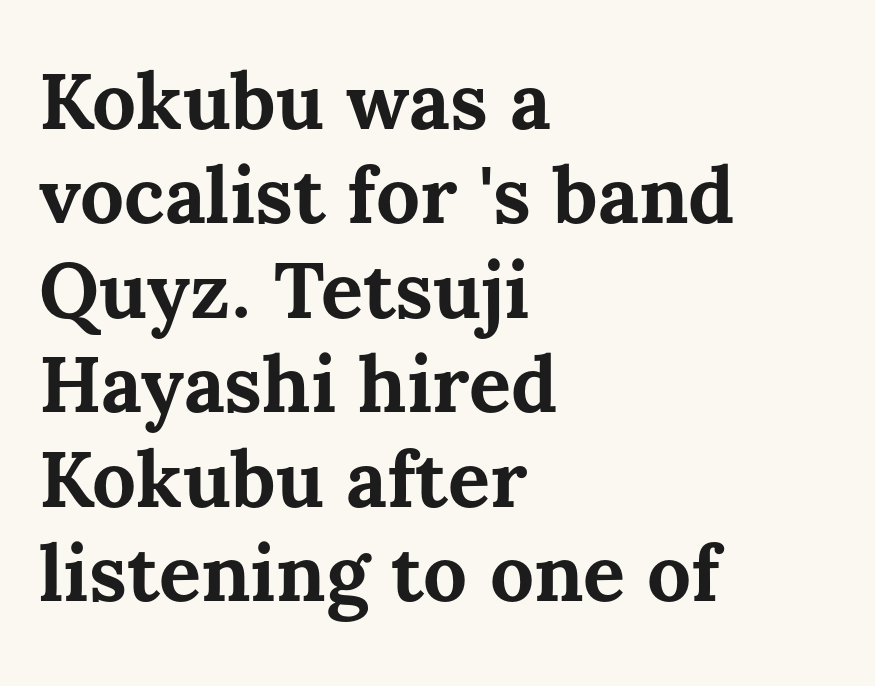
Bold? Absolutely — the strokes are thick and heavy. Posture: straight, roman, zero tilt. Does the copy run flush right? No — it runs flush left. This rendering leaves character spacing at its baseline value. A typesetter would call this proportional, since set widths differ per character.
